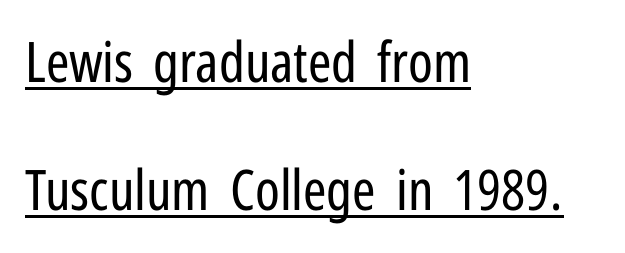
Notice how the stems are strictly vertical — no italics here. The font is comparable to plain body text, perhaps lighter. The rendering uses natural spacing where letterforms have individual widths. In terms of letterspacing, this is plain default setting. Looks like someone drew a line under every word here. Is this a sans? Yes — the strokes have no serifs.
